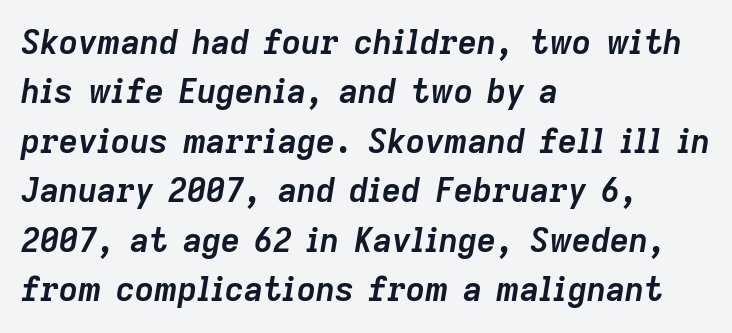
Underline: absent. Spacing between characters is what you'd get straight out of the box. Here the designer chose a conventional face with non-uniform glyph widths. The passage shown leans; its letterforms are oblique.
